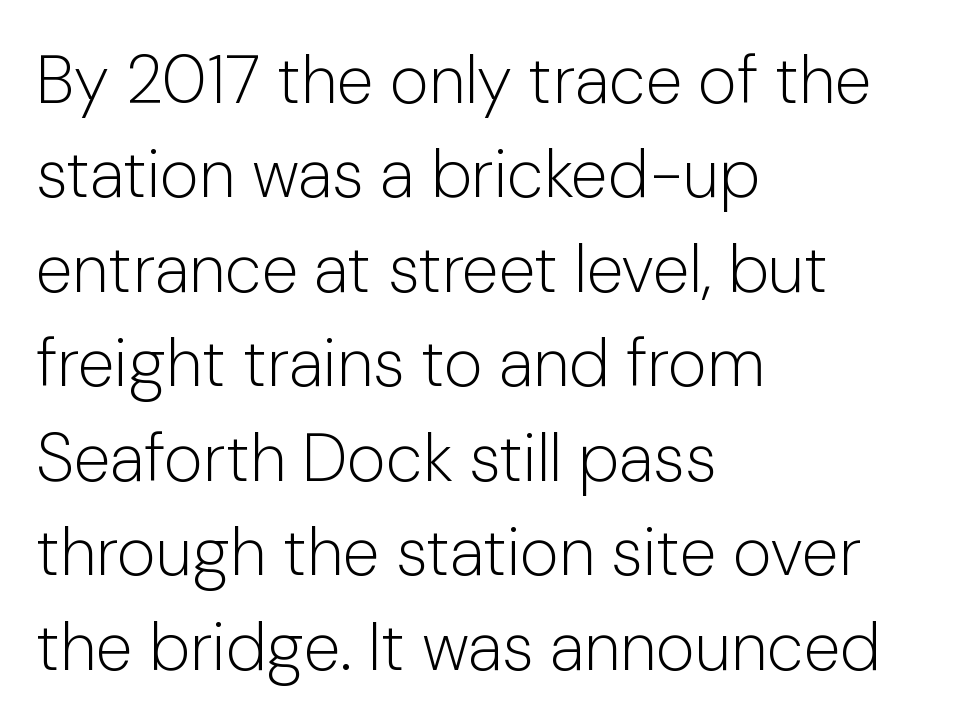
Q: Is the text bold? A: No.
Q: Is the text italic (slanted)? A: No, it is upright.
Q: Is the typeface a serif or a sans-serif typeface? A: Sans-serif.
Q: Is the text underlined? A: No.
Q: How is the paragraph aligned? A: Left-aligned.
Q: Is the spacing between letters normal or unusually wide? A: Normal.
Q: Is the spacing between lines tight, normal or loose? A: Normal.
Q: Width (condensed, normal, or wide)? A: Normal.
Q: Stroke contrast? A: Low.
Q: x-height? A: Medium.
Q: Monospaced? A: No.
